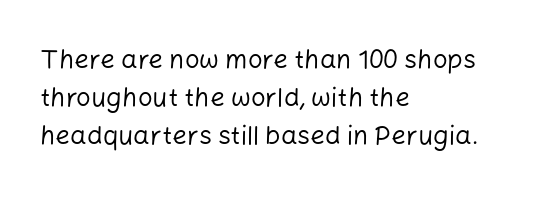
Visually the block forms a straight wall on the left and a jagged coastline on the right. Caption: standard tracking, unaltered. The type sits square on the baseline with zero lean. Weight: not bold — regular or lighter.
